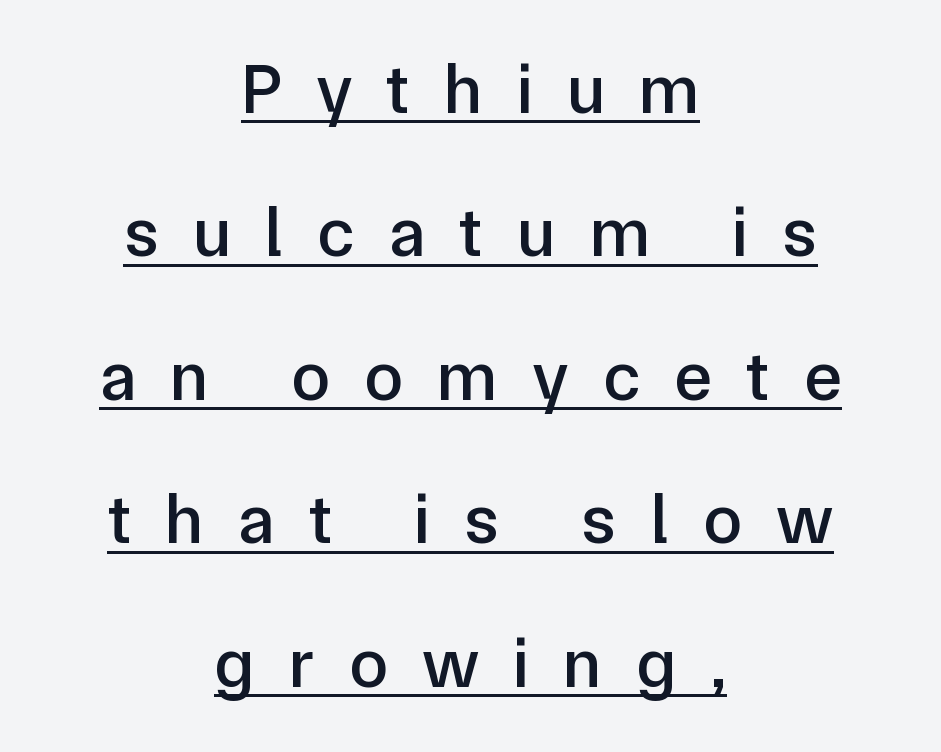
{"serif": "no", "italic": "no", "width": "normal", "stroke_contrast": "low", "x_height": "medium", "monospaced": "no", "underline": "yes", "align": "center", "line_spacing": "loose", "line_spacing_ratio": 2.02, "letter_spacing": "wide", "letter_spacing_em": 0.48, "glyph_px": 71}
